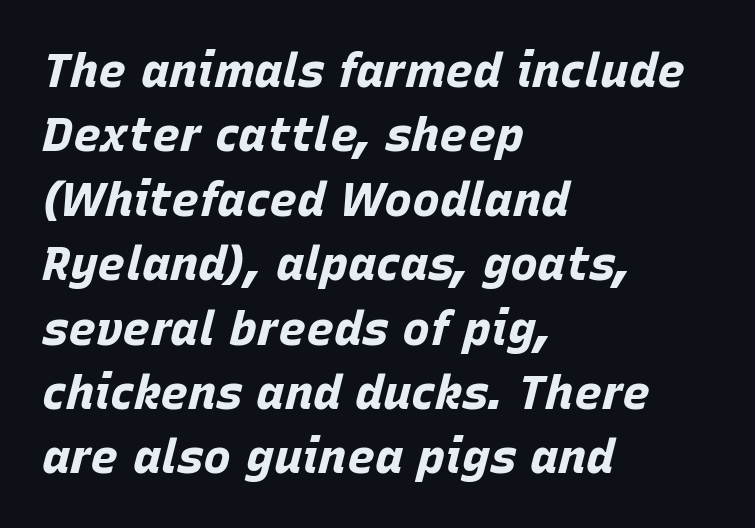
The strokes are fattened all the way to bold. Students, observe: this is what conventionally led text looks like. The zone under the glyphs is completely vacant. Glyph-to-glyph distance matches everyday printed text. The setting favours the left margin, as ordinary paragraphs usually do.
